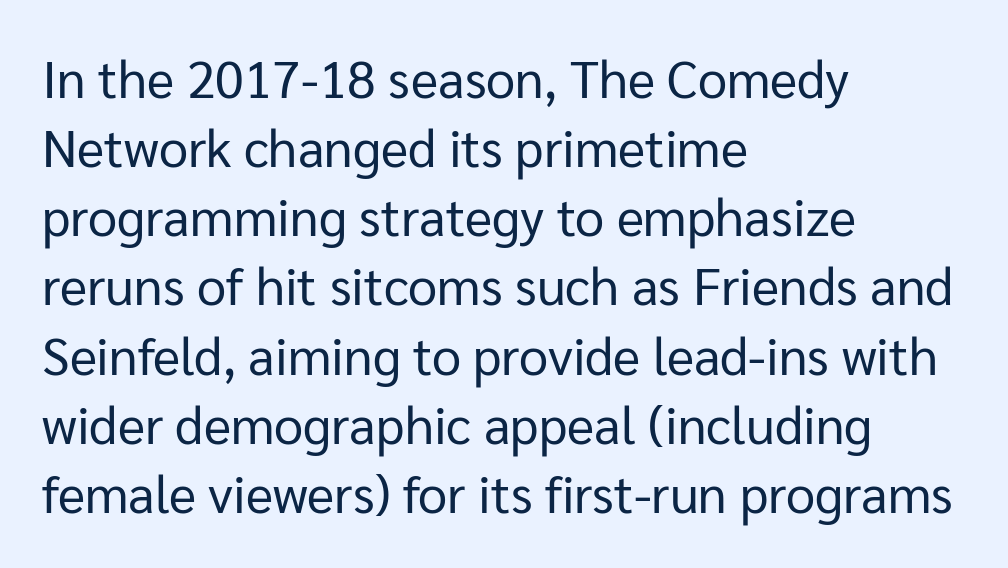
Q: Is the text bold? A: No.
Q: Is the text italic (slanted)? A: No, it is upright.
Q: Is the typeface a serif or a sans-serif typeface? A: Sans-serif.
Q: Is the text underlined? A: No.
Q: How is the paragraph aligned? A: Left-aligned.
Q: Is the spacing between letters normal or unusually wide? A: Normal.
Q: Is the spacing between lines tight, normal or loose? A: Normal.
Q: Width (condensed, normal, or wide)? A: Normal.
Q: Stroke contrast? A: Low.
Q: x-height? A: Medium.
Q: Monospaced? A: No.
